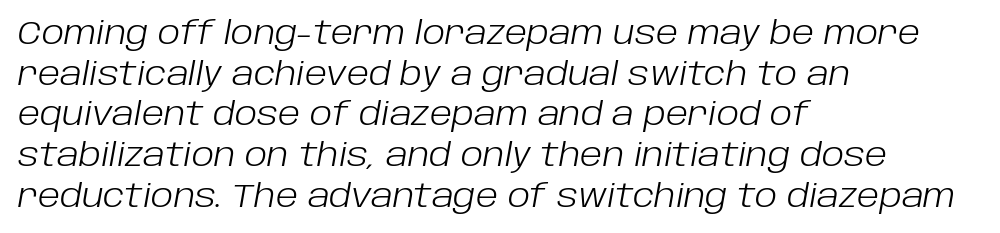
The image shows 32 px light type, italic (leaning right); set left-aligned, normal line spacing (1.27x), normal letter spacing, not underlined; low stroke contrast and a large x-height.
